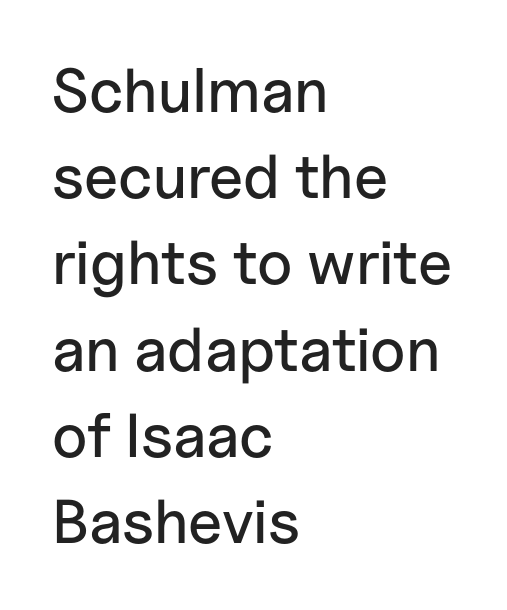
The passage is arranged the way most books set body copy — flush left. Unmarked baselines from the first word to the last. Nobody touched the tracking dial on this one. Vertical spacing — default. You could not count columns in this text — the font is proportionally spaced. Does the lettering tilt? It doesn't — this is upright.
